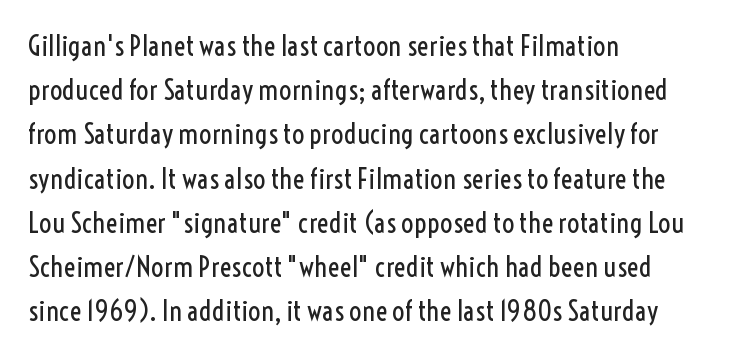
The image shows 28 px regular-weight, condensed sans-serif type, upright; set left-aligned, normal line spacing (1.58x), normal letter spacing, not underlined; a medium x-height.
